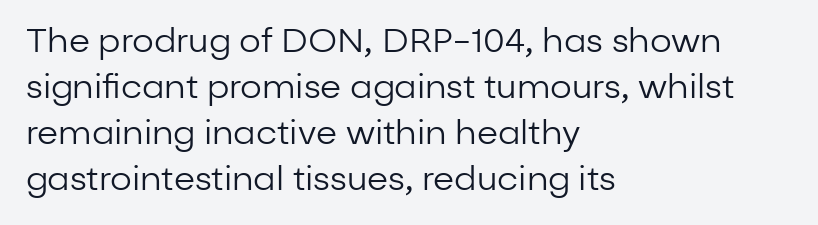
The image shows 34 px regular-weight sans-serif type, upright; set left-aligned, normal line spacing (1.35x), normal letter spacing, not underlined; low stroke contrast and a medium x-height.
